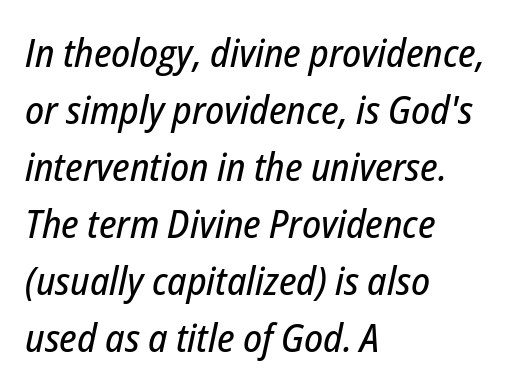
This sample is left-justified, so line endings fall wherever the words run out. You could not count columns in this text — the font is proportionally spaced. Check under the words: just untouched page. Each new line begins a customary step beneath the previous one.
